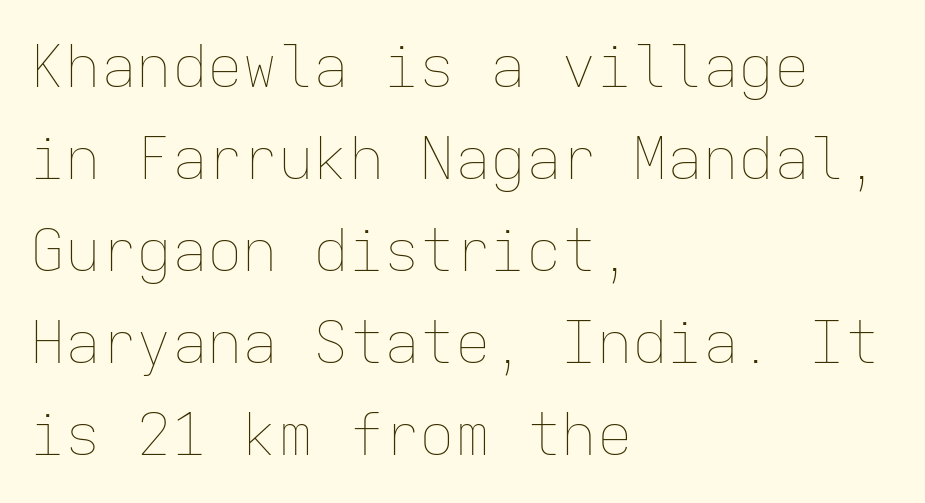
Q: Is the text bold? A: No.
Q: Is the text italic (slanted)? A: No, it is upright.
Q: Is the text underlined? A: No.
Q: How is the paragraph aligned? A: Left-aligned.
Q: Is the spacing between letters normal or unusually wide? A: Normal.
Q: Is the spacing between lines tight, normal or loose? A: Normal.
Q: Width (condensed, normal, or wide)? A: Normal.
Q: Stroke contrast? A: Low.
Q: x-height? A: Medium.
Q: Monospaced? A: Yes.
